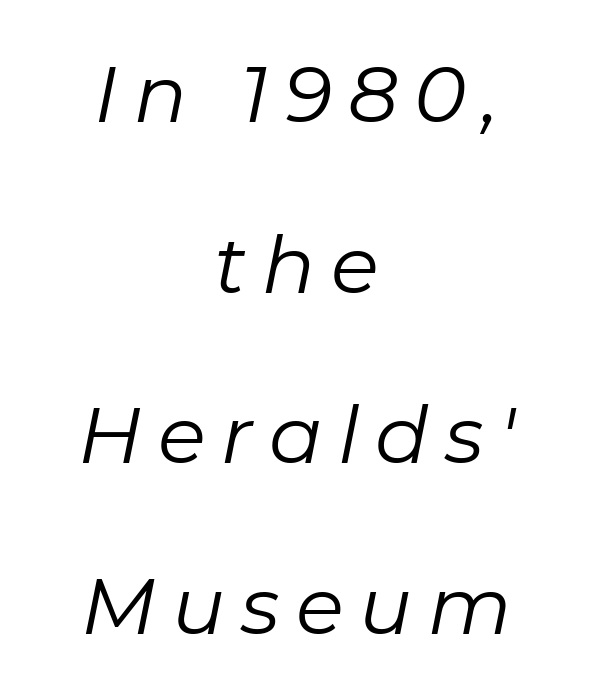
{"italic": "yes", "lean": "right", "slant_degrees": 11, "bold": "no", "weight": "regular", "width": "normal", "stroke_contrast": "low", "x_height": "medium", "monospaced": "no", "underline": "no", "align": "center", "line_spacing": "loose", "line_spacing_ratio": 2.16, "letter_spacing": "wide", "letter_spacing_em": 0.2, "glyph_px": 79}
